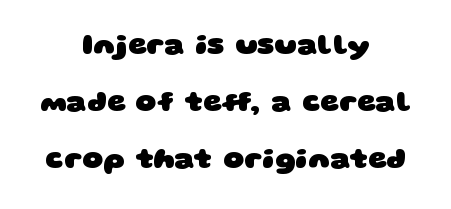
The image shows 29 px heavy, wide sans-serif type; set centered, loose line spacing (1.97x), normal letter spacing, not underlined; low stroke contrast and a large x-height.
